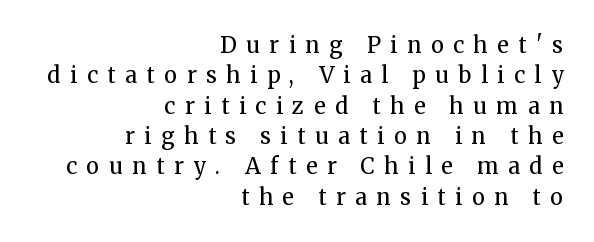
The image shows 22 px text type, upright; set right-aligned, normal line spacing (1.38x), unusually wide letter spacing (+0.44 em), not underlined.
